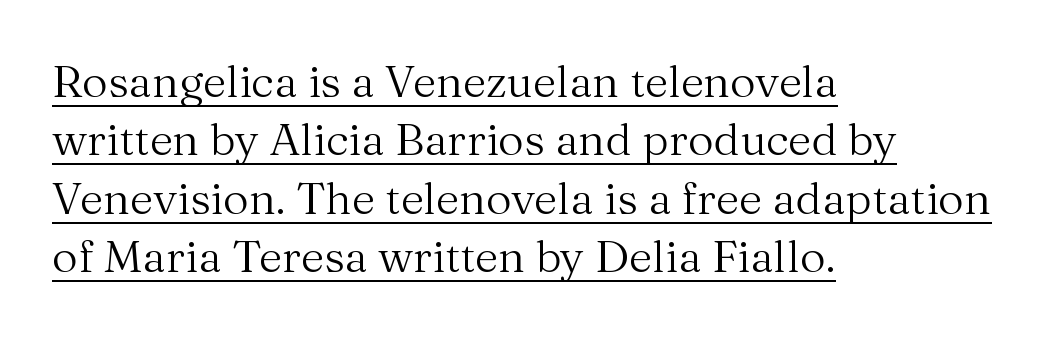
The image shows 45 px regular-weight serif type, upright; set left-aligned, normal line spacing (1.3x), normal letter spacing, underlined; medium stroke contrast and a medium x-height.
